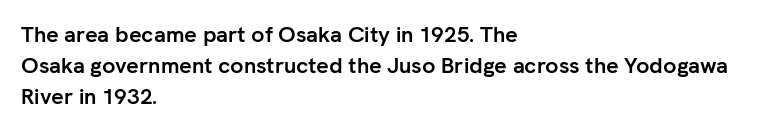
{"italic": "no", "bold": "yes", "underline": "no", "align": "left", "line_spacing": "normal", "line_spacing_ratio": 1.4, "letter_spacing": "normal", "letter_spacing_em": 0.0, "glyph_px": 22}
